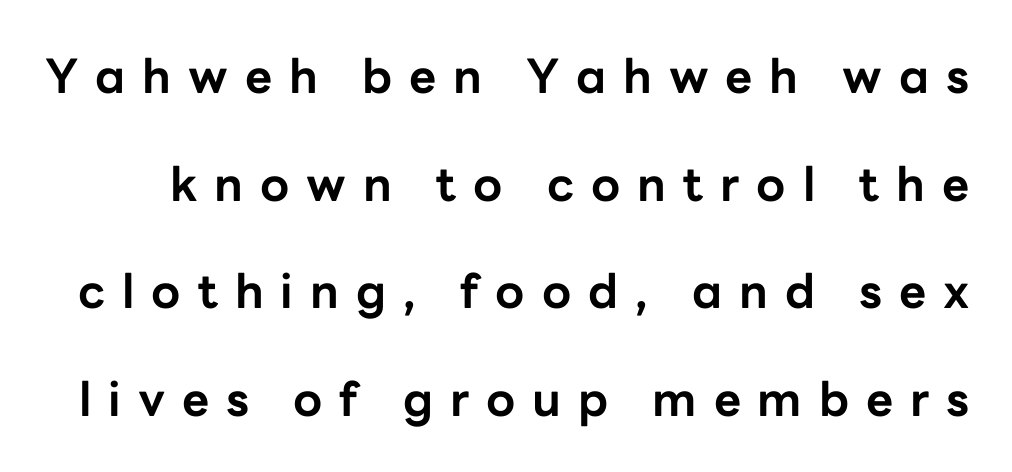
Q: Is the text bold? A: Yes.
Q: Is the text italic (slanted)? A: No, it is upright.
Q: Is the typeface a serif or a sans-serif typeface? A: Sans-serif.
Q: Is the text underlined? A: No.
Q: Is the spacing between letters normal or unusually wide? A: Unusually wide.
Q: Is the spacing between lines tight, normal or loose? A: Loose.
Q: Width (condensed, normal, or wide)? A: Normal.
Q: Stroke contrast? A: Low.
Q: x-height? A: Medium.
Q: Monospaced? A: No.
